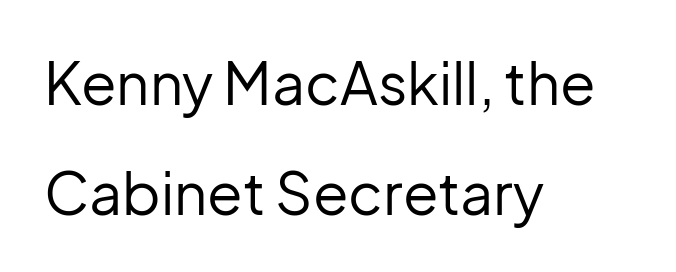
The image shows 58 px regular-weight sans-serif type, upright; set left-aligned, line spacing 1.89x, normal letter spacing, not underlined; low stroke contrast and a medium x-height.
